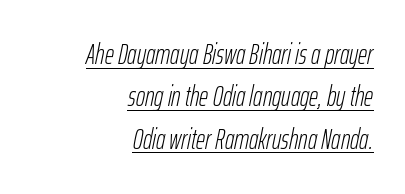
Visually the block forms a straight wall on the right and a jagged coastline on the left. The gaps between neighbouring characters are ordinary and unremarkable. The font's italic variant was chosen for this text. The rows are spaced the way most documents space them. The strokes carry an ordinary text weight at most. Beneath each row of characters lies a ruled line.
